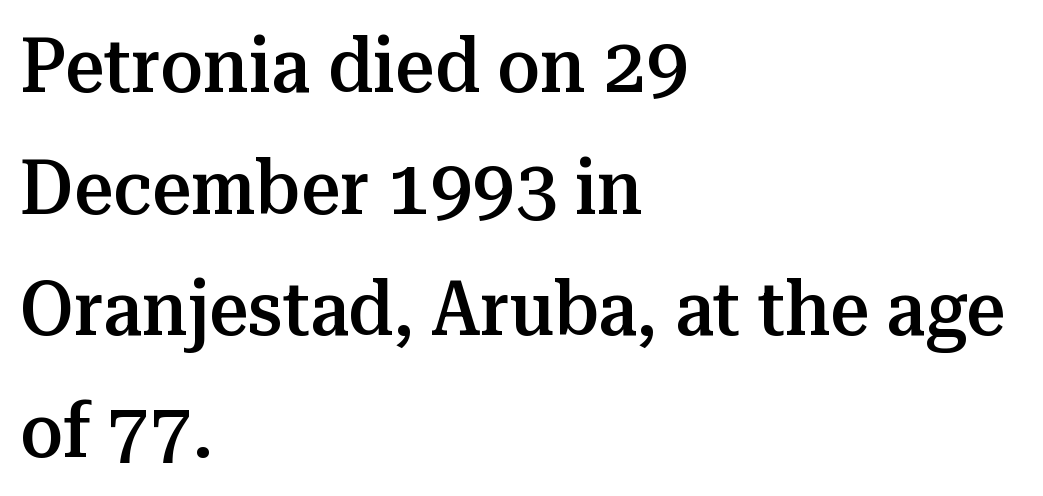
Students, note that the glyphs here touch the page at normal intervals. The glyphs are unaccompanied by any horizontal stroke below them. This rendering uses left alignment, leaving the right contour irregular. Stroke terminals: seriffed. These lines sit exactly where default settings would place them.
